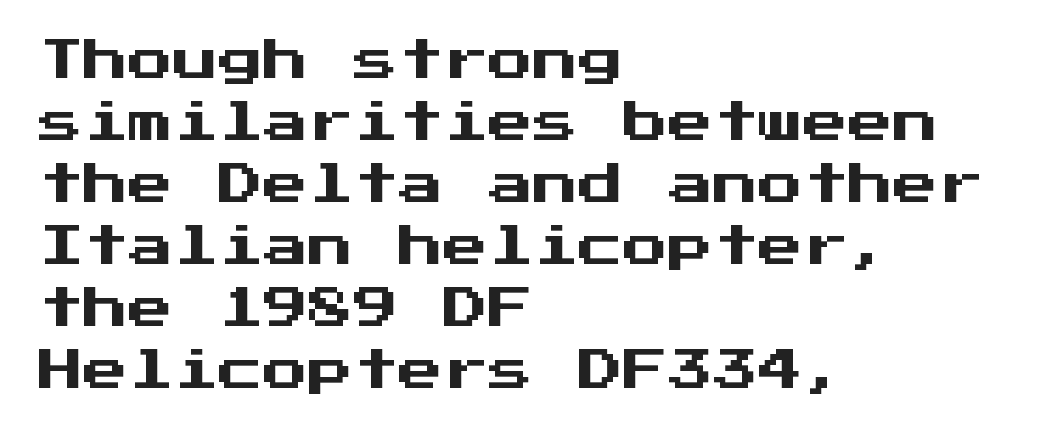
Q: Is the text italic (slanted)? A: No, it is upright.
Q: Is the typeface a serif or a sans-serif typeface? A: Sans-serif.
Q: Is the text underlined? A: No.
Q: How is the paragraph aligned? A: Left-aligned.
Q: Is the spacing between letters normal or unusually wide? A: Normal.
Q: Is the spacing between lines tight, normal or loose? A: Normal.
Q: Width (condensed, normal, or wide)? A: Normal.
Q: Stroke contrast? A: Medium.
Q: x-height? A: Medium.
Q: Monospaced? A: Yes.
